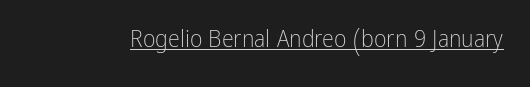
Q: Is the text bold? A: No.
Q: Is the text italic (slanted)? A: No, it is upright.
Q: Is the text underlined? A: Yes.
Q: Is the spacing between letters normal or unusually wide? A: Normal.
